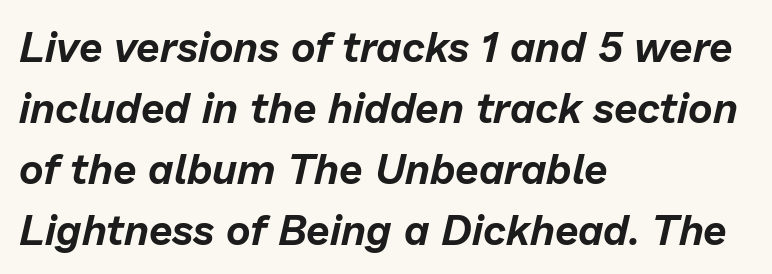
Q: Is the text italic (slanted)? A: Yes, it leans right by about 13 degrees.
Q: Is the text underlined? A: No.
Q: How is the paragraph aligned? A: Left-aligned.
Q: Is the spacing between letters normal or unusually wide? A: Normal.
Q: Is the spacing between lines tight, normal or loose? A: Normal.
Q: Width (condensed, normal, or wide)? A: Normal.
Q: Stroke contrast? A: Low.
Q: x-height? A: Medium.
Q: Monospaced? A: No.
